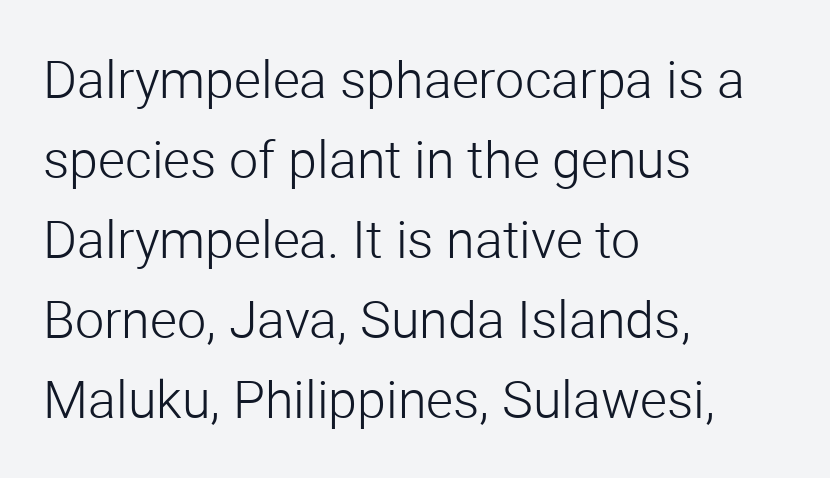
{"serif": "no", "italic": "no", "bold": "no", "weight": "light", "width": "normal", "stroke_contrast": "low", "x_height": "medium", "monospaced": "no", "underline": "no", "align": "left", "line_spacing": "normal", "line_spacing_ratio": 1.54, "letter_spacing": "normal", "letter_spacing_em": 0.0, "glyph_px": 52}
